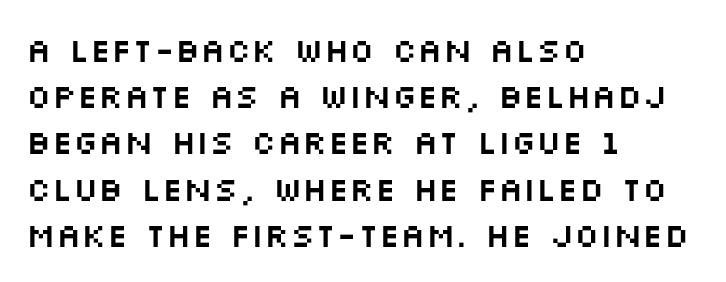
The image shows 34 px wide sans-serif type, upright; set left-aligned, normal line spacing (1.36x), normal letter spacing, not underlined; medium stroke contrast and a large x-height.
